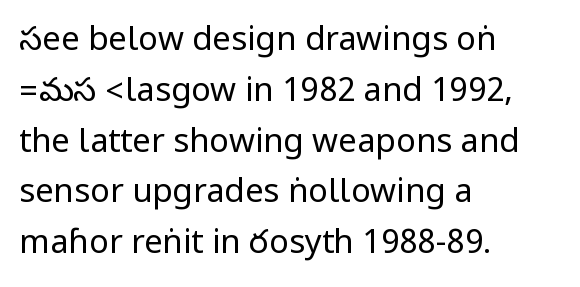
Q: Is the text bold? A: No.
Q: Is the text italic (slanted)? A: No, it is upright.
Q: Is the typeface a serif or a sans-serif typeface? A: Sans-serif.
Q: Is the text underlined? A: No.
Q: How is the paragraph aligned? A: Left-aligned.
Q: Is the spacing between letters normal or unusually wide? A: Normal.
Q: Is the spacing between lines tight, normal or loose? A: Normal.
Q: Width (condensed, normal, or wide)? A: Condensed.
Q: Stroke contrast? A: Low.
